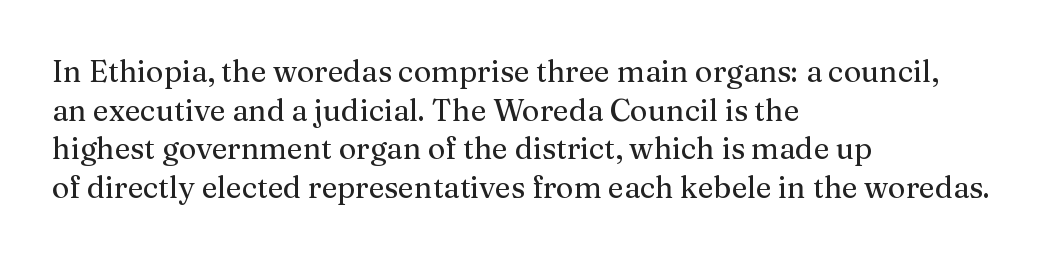
The image shows 30 px serif type, upright; set left-aligned, normal line spacing (1.29x), normal letter spacing, not underlined; medium stroke contrast and a medium x-height.
